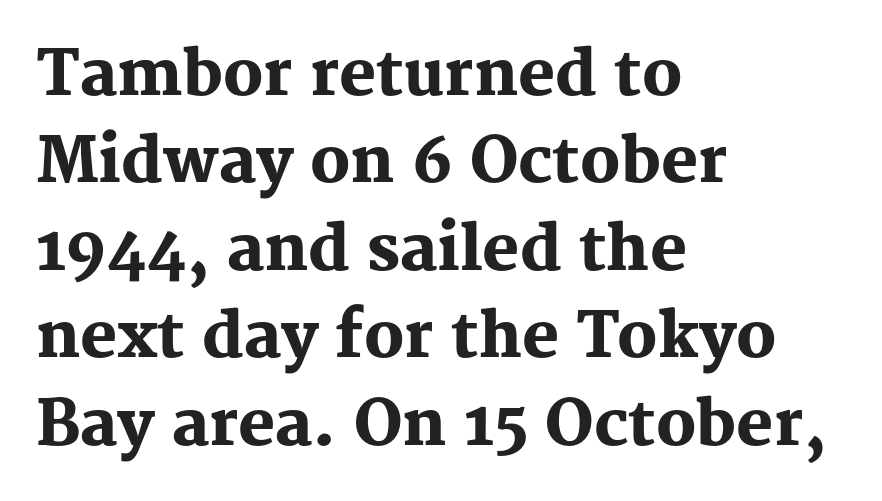
The image shows 62 px heavy serif type, upright; set left-aligned, normal line spacing (1.41x), normal letter spacing, not underlined; medium stroke contrast and a medium x-height.
